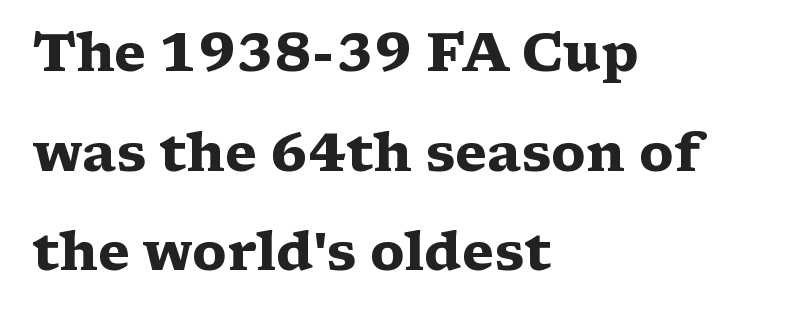
{"serif": "yes", "italic": "no", "bold": "yes", "weight": "heavy", "width": "wide", "stroke_contrast": "medium", "x_height": "medium", "monospaced": "no", "underline": "no", "align": "left", "line_spacing_ratio": 1.88, "letter_spacing": "normal", "letter_spacing_em": 0.0, "glyph_px": 53}
